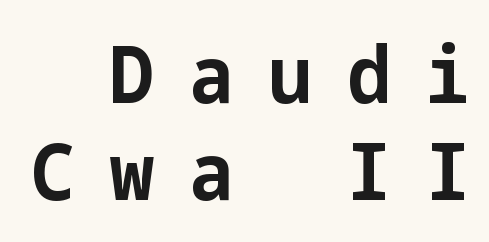
Q: Is the text bold? A: Yes.
Q: Is the text italic (slanted)? A: No, it is upright.
Q: Is the typeface a serif or a sans-serif typeface? A: Sans-serif.
Q: Is the text underlined? A: No.
Q: How is the paragraph aligned? A: Right-aligned.
Q: Is the spacing between letters normal or unusually wide? A: Unusually wide.
Q: Width (condensed, normal, or wide)? A: Normal.
Q: Stroke contrast? A: Low.
Q: x-height? A: Medium.
